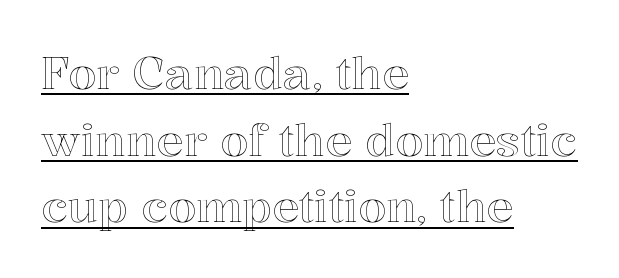
The image shows 45 px text type, upright; set left-aligned, normal line spacing (1.48x), normal letter spacing, underlined; a medium x-height.
